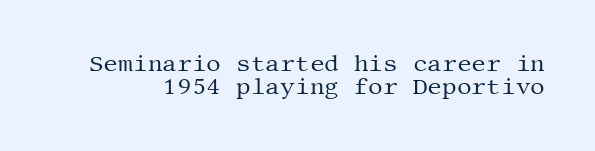
The font sits on the lighter half of the weight spectrum, regular included. Beneath every word, the page is bare. Line spacing here is tight. Ascenders rise straight up at ninety degrees. A typesetter would call this zero additional tracking.
